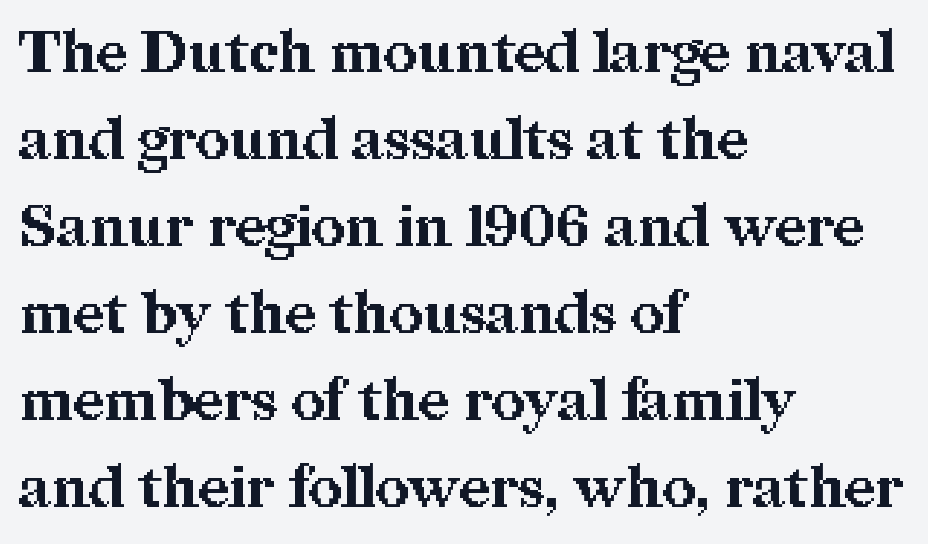
{"serif": "yes", "italic": "no", "bold": "yes", "weight": "bold", "width": "normal", "stroke_contrast": "medium", "x_height": "medium", "monospaced": "no", "underline": "no", "align": "left", "line_spacing": "normal", "line_spacing_ratio": 1.5, "letter_spacing": "normal", "letter_spacing_em": 0.0, "glyph_px": 58}
